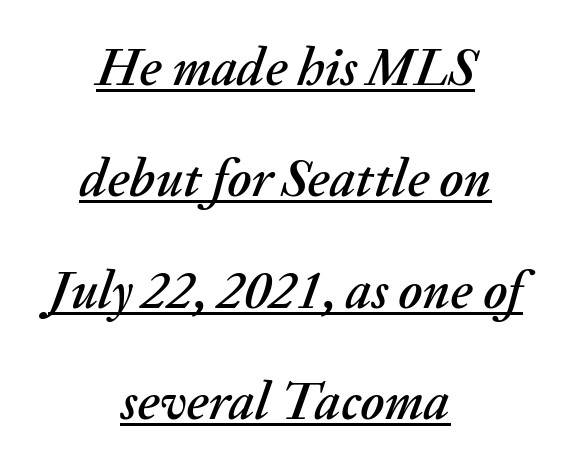
The face used here appears with an underline applied. You could not count columns in this text — the font is proportionally spaced. Both edges are ragged and mirror each other, which tells us the setting is centered. Compared with typical body copy, the letter spacing here is the same.
